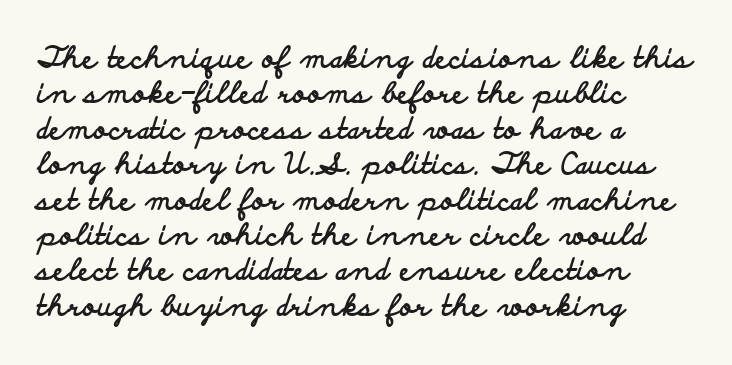
The image shows 29 px bold, wide sans-serif type; set left-aligned, line spacing 1.22x, normal letter spacing, not underlined; low stroke contrast and a small x-height.
